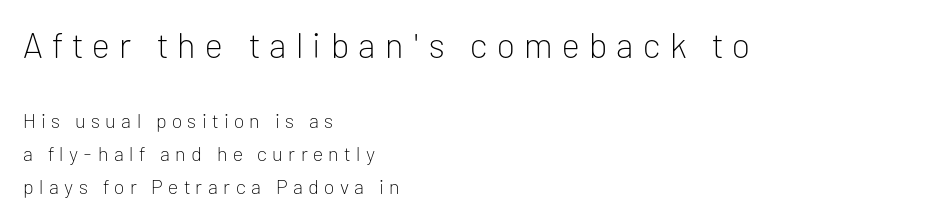
Looks like regular typesetting: each glyph gets only the width it needs. Honestly, there is no underline to notice here at all. Think standard paragraph weight, or any step lighter than that. The lettering holds an erect, upright posture throughout. Baseline-to-baseline distance is the conventional proportion of letter height.
